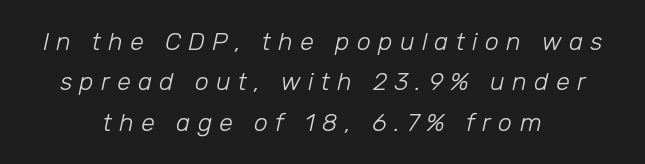
Teacher's note: observe the equal gaps on both sides — that is centered alignment. In terms of posture, this sample is oblique. Here the glyphs are tracked loosely, breaking word shapes into spaced letters. Bold? No — there's no thickening of the strokes.
